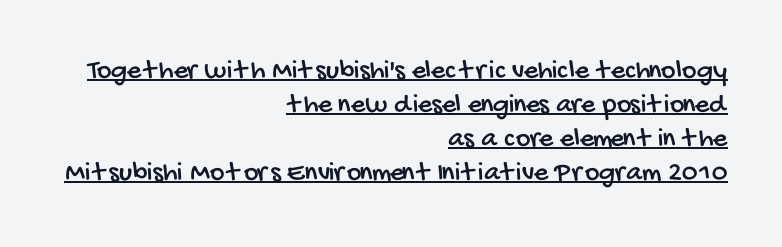
The rendering uses natural spacing where letterforms have individual widths. The rendering anchors every line to the right-hand side. This sample uses a sans-serif face. Has an underline been added? It has.
